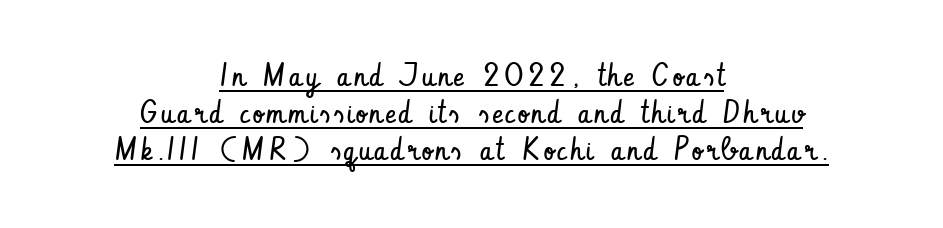
The image shows 32 px regular-weight, condensed sans-serif type, upright; set centered, tight line spacing (1.15x), underlined; low stroke contrast and a small x-height.
